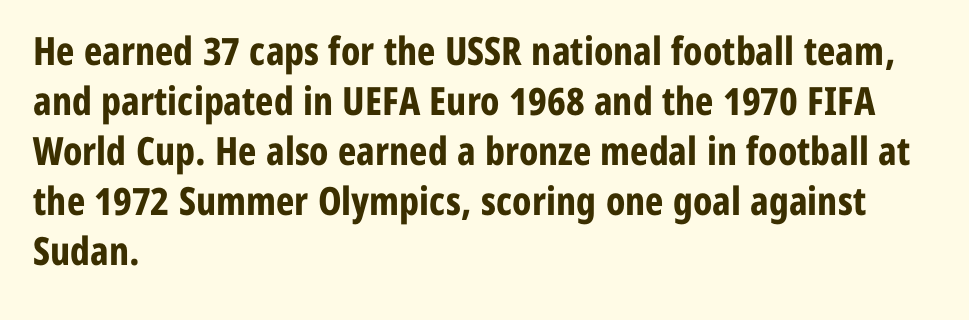
As a designer I'd log this as weight 700, bold. The horizontal fit of the characters is conventional and even. This sample keeps an unexceptional amount of space between lines. Type style note: lacks serifs. A roman cut, with each character standing at attention.
